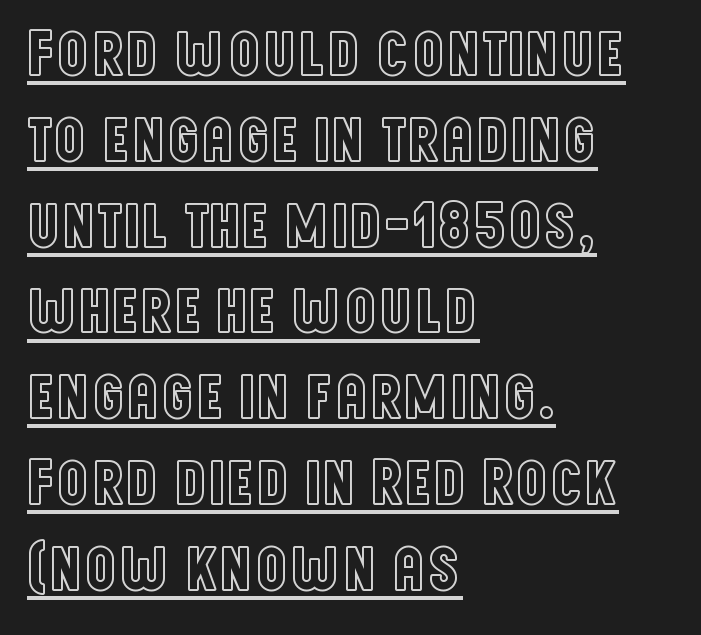
Does the copy run flush right? No — it runs flush left. Nope, not italic — everything's standing straight. The line texture is even and compact thanks to regular tracking. These lines are rendered in a variable-pitch font.
